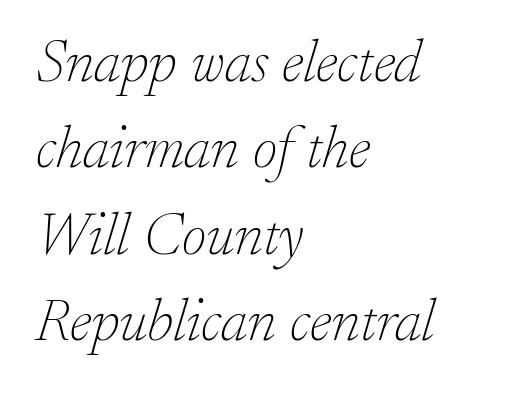
{"serif": "yes", "italic": "yes", "lean": "right", "slant_degrees": 17, "bold": "no", "weight": "thin", "width": "normal", "stroke_contrast": "low", "x_height": "small", "monospaced": "no", "underline": "no", "align": "left", "line_spacing": "normal", "line_spacing_ratio": 1.44, "letter_spacing": "normal", "letter_spacing_em": 0.0, "glyph_px": 60}
